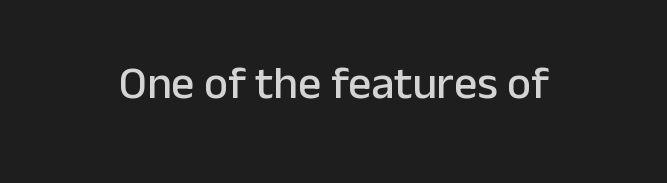
{"serif": "no", "italic": "no", "width": "normal", "stroke_contrast": "low", "x_height": "medium", "monospaced": "no", "underline": "no", "letter_spacing": "normal", "letter_spacing_em": 0.0, "glyph_px": 46}
